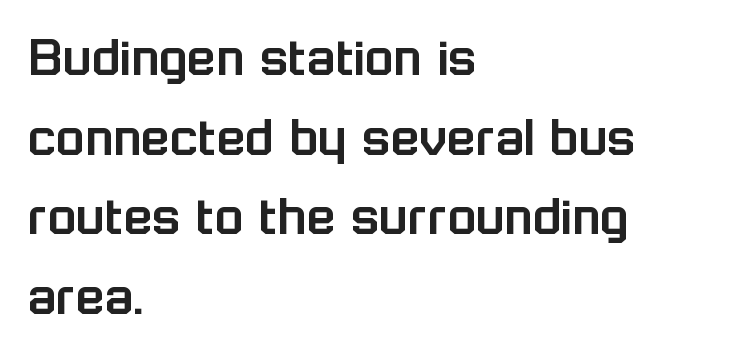
The image shows 59 px sans-serif type, upright; set left-aligned, normal line spacing (1.35x), normal letter spacing, not underlined; low stroke contrast and a medium x-height.
